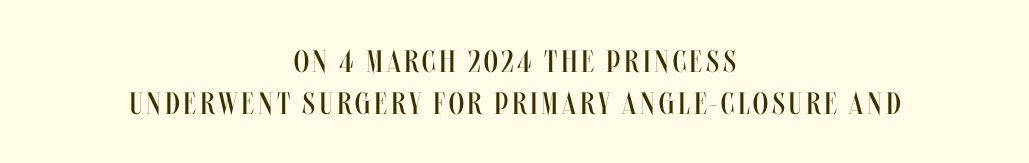
Q: Is the text bold? A: No.
Q: Is the text italic (slanted)? A: No, it is upright.
Q: Is the text underlined? A: No.
Q: How is the paragraph aligned? A: Centered.
Q: Is the spacing between lines tight, normal or loose? A: Normal.
Q: Width (condensed, normal, or wide)? A: Condensed.
Q: Stroke contrast? A: Medium.
Q: x-height? A: Large.
Q: Monospaced? A: No.
